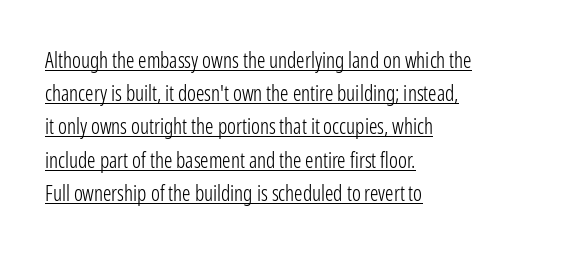
Think standard paragraph weight, or any step lighter than that. The typography opts for an upright posture over an oblique one. The rag falls on the right side of this text block. The face used here appears with an underline applied. Leading: standard. Here the glyphs are tracked normally, forming tight word shapes.
